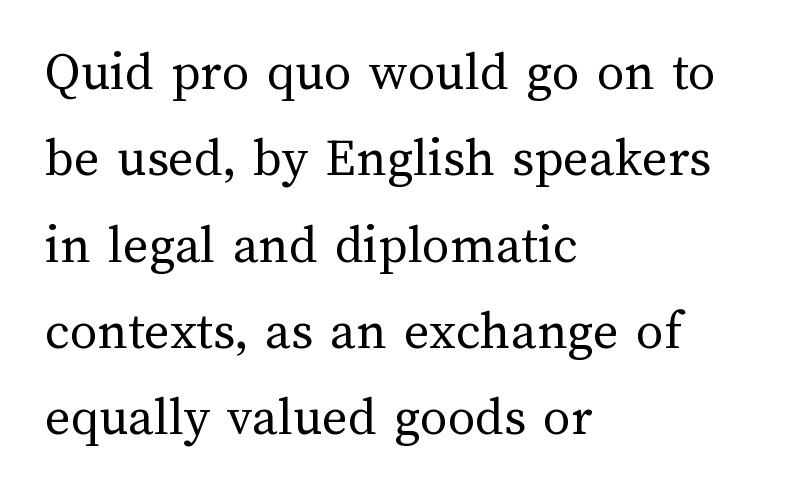
This is the regular roman posture of the typeface. Inter-character spacing is left at the font's built-in metrics. Only glyphs here, with clear space below each row. Vertical spacing — default. Proportional: the letters do not fall into vertical columns.
